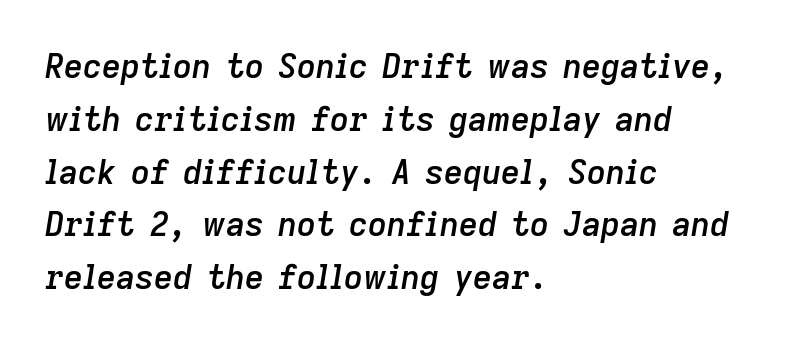
Posture: slanted. If you measured baseline to baseline, you'd find a middling distance. The characters look somewhat weighty, a semibold short of true bold. Underlining? Definitely not there. Look at the tracking — it's just the regular setting, nothing added. Note the varied advance widths — an 'i' is clearly narrower than an 'm'.
